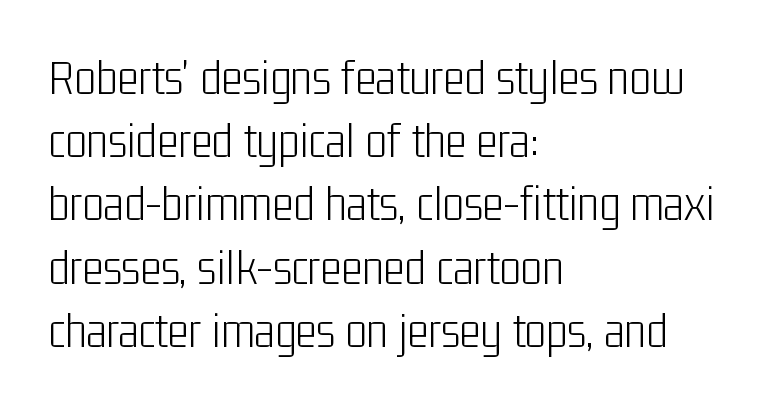
The specimen omits any rule beneath the text block's lines. Quick note: not italic, upright. Ink coverage per letter is moderate at most. Varying glyph widths throughout — classic text-font behaviour. Words appear dense and cohesive because spacing is normal.
